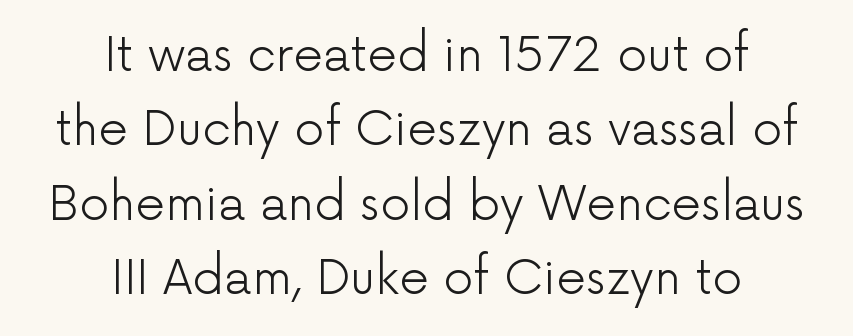
Think of a printed novel: that variable character pitch is what you see here. You can tell from the bare stems that sans-serif type was used. The vertical gap from one line to the next is medium. Nobody drew a line under any word here. One-word summary of the alignment: center.
